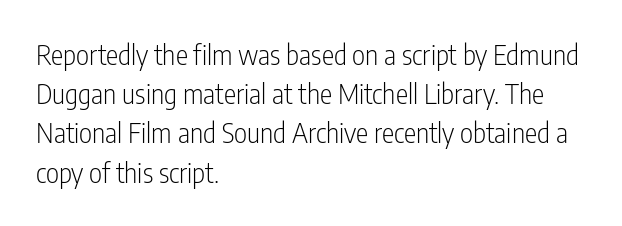
Nobody drew a line under any word here. You could not count columns in this text — the font is proportionally spaced. You can tell it's not italic because the verticals are truly vertical. The compositor pushed each line to the left boundary.
